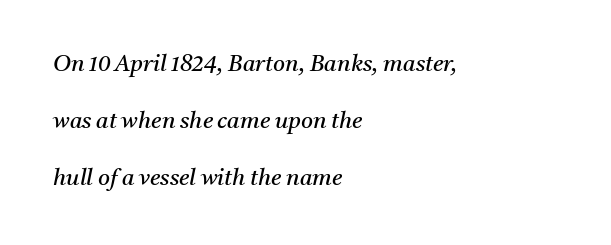
Q: Is the text bold? A: No.
Q: Is the text italic (slanted)? A: Yes, it leans right by about 11 degrees.
Q: Is the text underlined? A: No.
Q: How is the paragraph aligned? A: Left-aligned.
Q: Is the spacing between letters normal or unusually wide? A: Normal.
Q: Is the spacing between lines tight, normal or loose? A: Loose.
